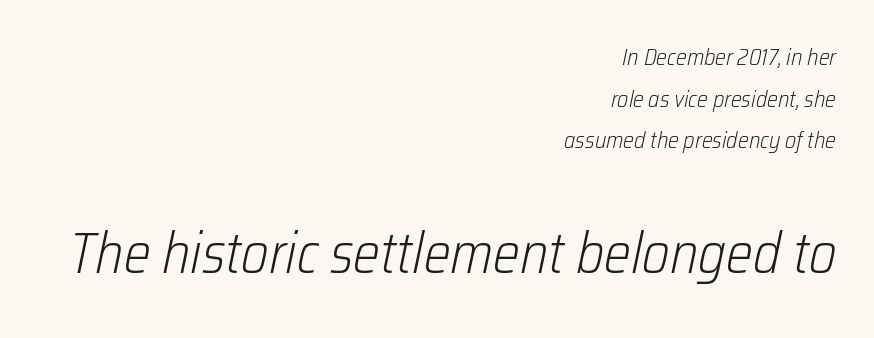
Here the designer chose a conventional face with non-uniform glyph widths. Tracking value appears to be zero — textbook default spacing. Alignment: flush right. Top chunk: small. Bottom chunk: large. Each row of text sits above clean, open space.
